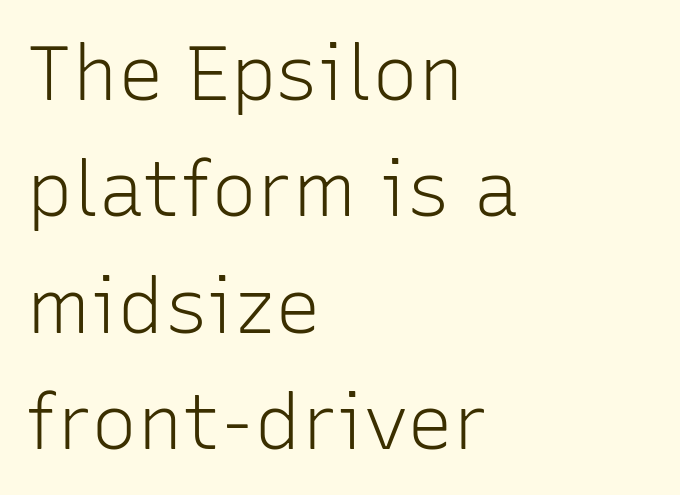
Q: Is the text bold? A: No.
Q: Is the text italic (slanted)? A: No, it is upright.
Q: Is the typeface a serif or a sans-serif typeface? A: Sans-serif.
Q: Is the text underlined? A: No.
Q: How is the paragraph aligned? A: Left-aligned.
Q: Is the spacing between letters normal or unusually wide? A: Normal.
Q: Is the spacing between lines tight, normal or loose? A: Normal.
Q: Width (condensed, normal, or wide)? A: Normal.
Q: Stroke contrast? A: Low.
Q: x-height? A: Medium.
Q: Monospaced? A: No.
